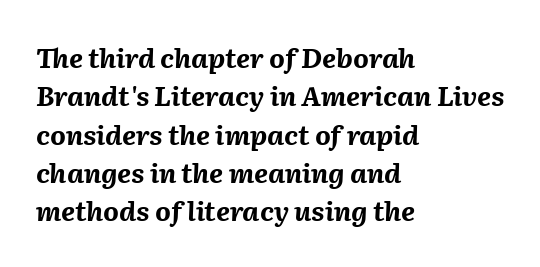
The image shows 27 px bold type, italic (leaning right); set left-aligned, normal line spacing (1.42x), normal letter spacing, not underlined.
